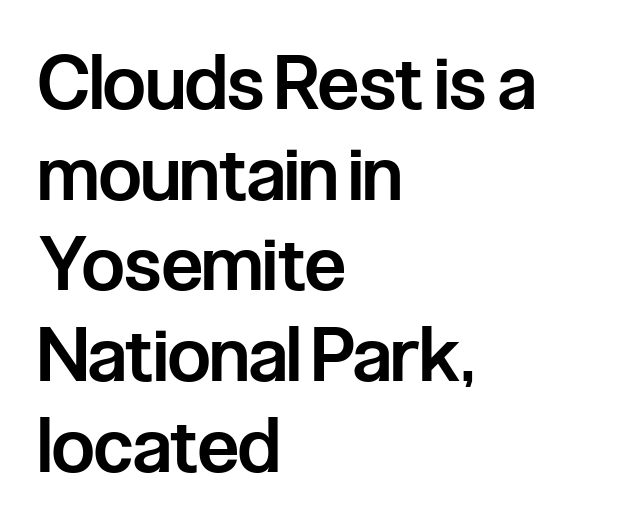
The image shows 75 px semibold, condensed sans-serif type, upright; set left-aligned, line spacing 1.21x, normal letter spacing, not underlined; low stroke contrast and a medium x-height.
